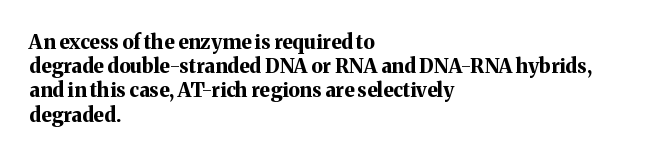
Q: Is the text bold? A: Yes.
Q: Is the text italic (slanted)? A: No, it is upright.
Q: Is the text underlined? A: No.
Q: How is the paragraph aligned? A: Left-aligned.
Q: Is the spacing between letters normal or unusually wide? A: Normal.
